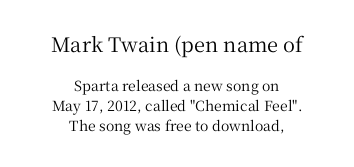
The image shows 20 px text type, upright; set centered, normal line spacing (1.41x), normal letter spacing, not underlined; the first (top) block is 1.43x larger.
